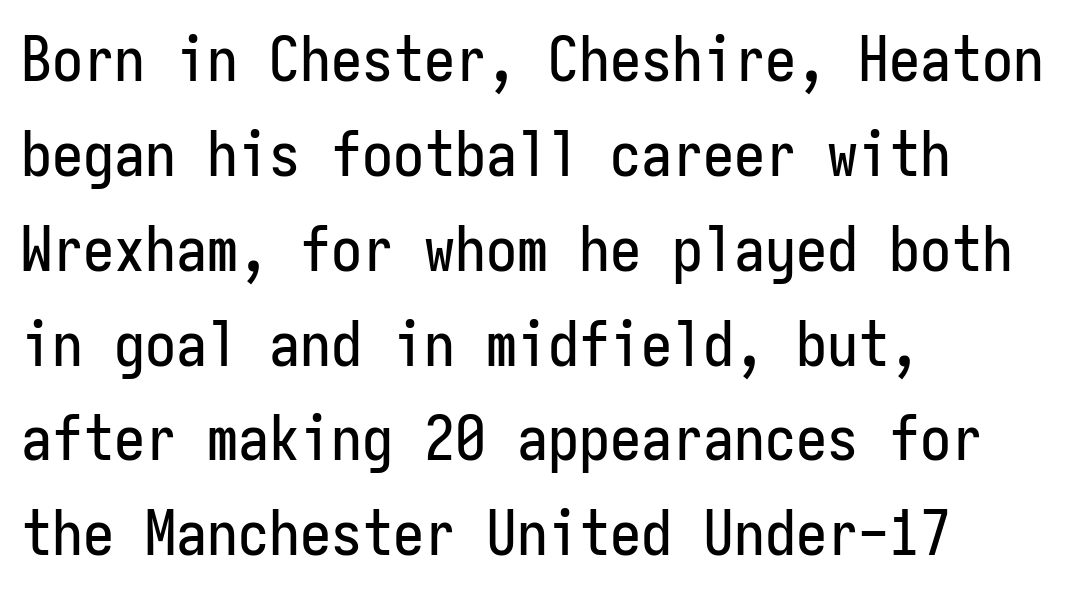
{"serif": "no", "italic": "no", "width": "condensed", "stroke_contrast": "low", "x_height": "medium", "monospaced": "yes", "underline": "no", "align": "left", "line_spacing": "normal", "line_spacing_ratio": 1.53, "letter_spacing": "normal", "letter_spacing_em": 0.0, "glyph_px": 62}
